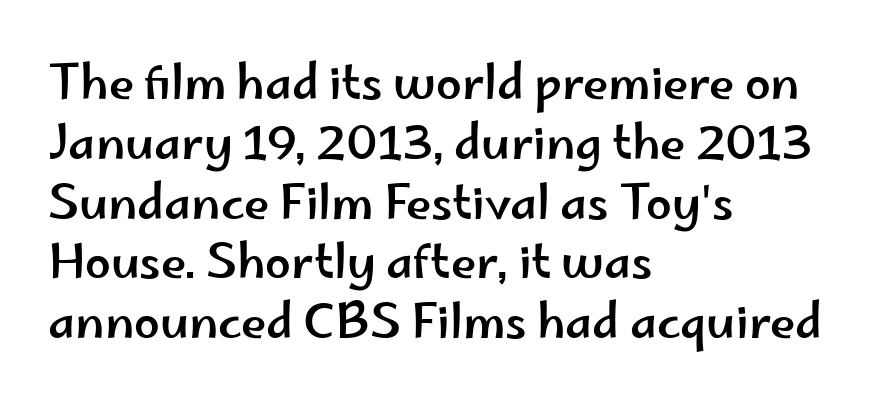
{"serif": "no", "italic": "no", "width": "wide", "stroke_contrast": "low", "x_height": "small", "monospaced": "no", "underline": "no", "align": "left", "line_spacing": "normal", "line_spacing_ratio": 1.3, "letter_spacing": "normal", "letter_spacing_em": 0.0, "glyph_px": 46}
